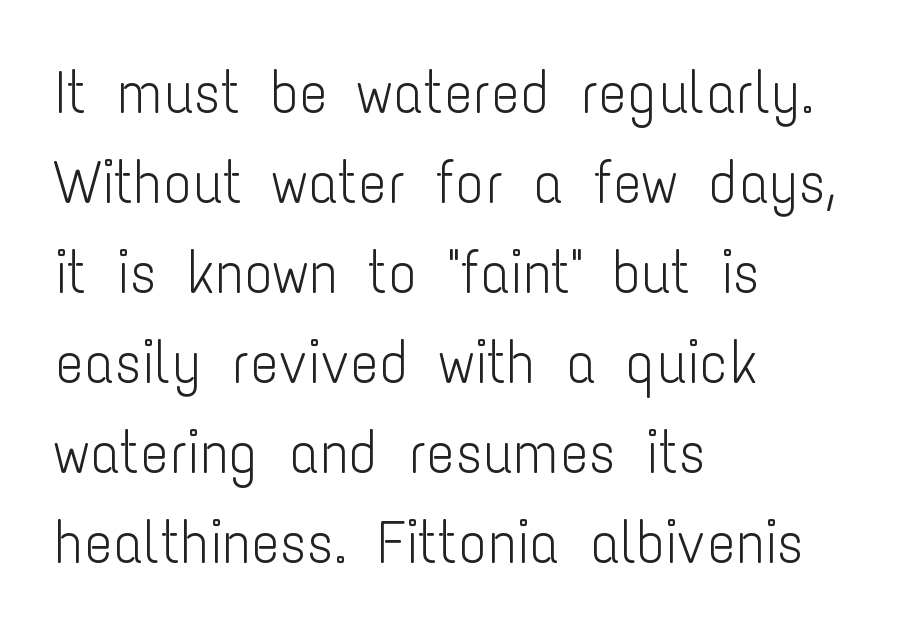
Each new line begins a customary step beneath the previous one. Tall strokes in this sample are plumb rather than angled. A student would call this left alignment; a typographer would say flush left, rag right. Check the space under the baseline: it is left empty. Is this a sans? Yes — the strokes have no serifs. Heft: none added — not bold.
